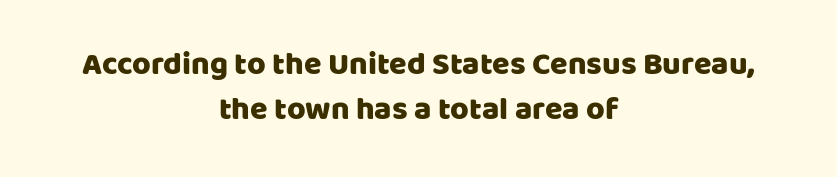
Interline gaps are of average width in this sample. To sum up the face: it is a sans, with no serifs. Every row of glyphs is offset so its center matches the block's center. Ascenders rise straight up at ninety degrees. The passage shown is typed in a proportional face where columns would drift.
